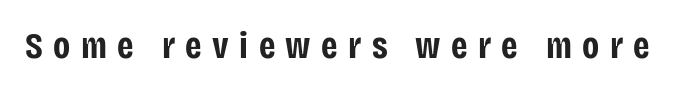
A typesetter would call this proportional, since set widths differ per character. Caption: bold face, heavy strokes. Posture: vertical. The font family rendered here belongs to the sans-serif group. Glyph-to-glyph distance is far greater than everyday printed text. Underlining? Definitely not there.
